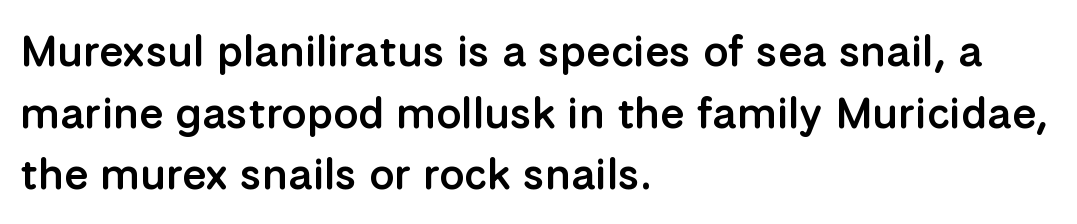
The image shows 44 px semibold sans-serif type, upright; set left-aligned, normal line spacing (1.4x), normal letter spacing, not underlined; low stroke contrast and a medium x-height.
